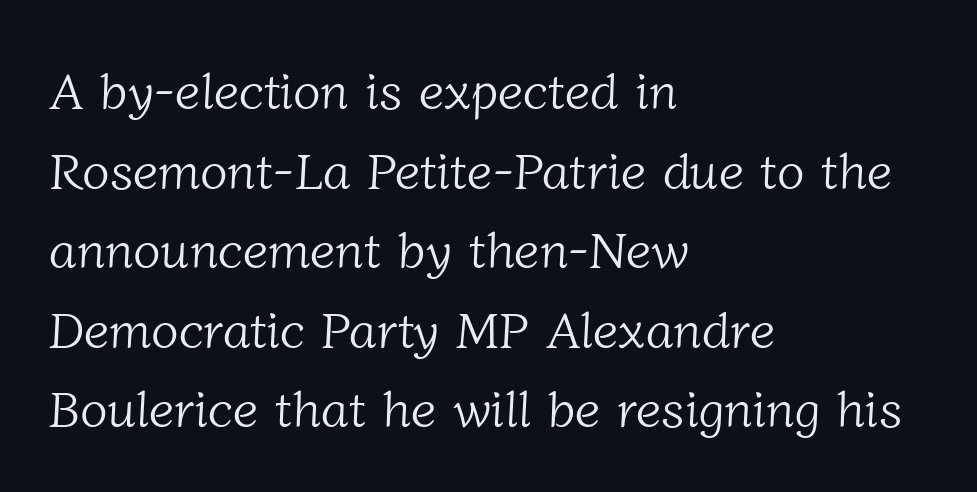
Q: Is the text bold? A: No.
Q: Is the typeface a serif or a sans-serif typeface? A: Serif.
Q: Is the text underlined? A: No.
Q: How is the paragraph aligned? A: Left-aligned.
Q: Is the spacing between letters normal or unusually wide? A: Normal.
Q: Is the spacing between lines tight, normal or loose? A: Normal.
Q: Width (condensed, normal, or wide)? A: Normal.
Q: Stroke contrast? A: Low.
Q: x-height? A: Medium.
Q: Monospaced? A: No.
